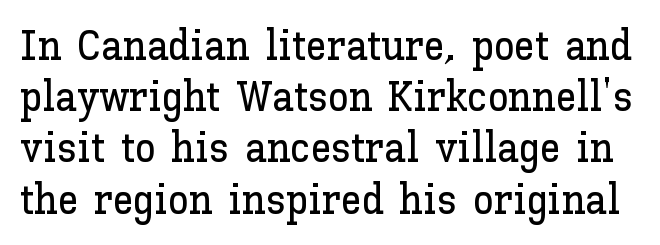
The zone under the glyphs is completely vacant. Observe the ordinary spacing: letters are neighbours, not strangers. Every stem runs plumb, perpendicular to the baseline. Spacing verdict: proportional, widths tailored to each character.
